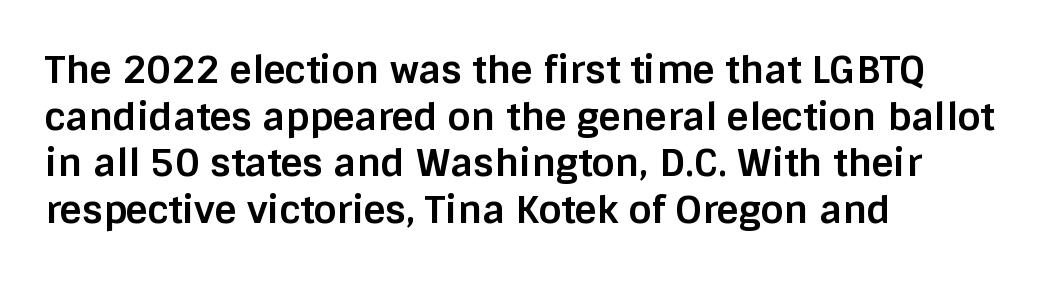
{"serif": "no", "italic": "no", "bold": "yes", "weight": "bold", "width": "normal", "stroke_contrast": "low", "x_height": "large", "monospaced": "no", "underline": "no", "align": "left", "line_spacing_ratio": 1.23, "letter_spacing": "normal", "letter_spacing_em": 0.0, "glyph_px": 38}
